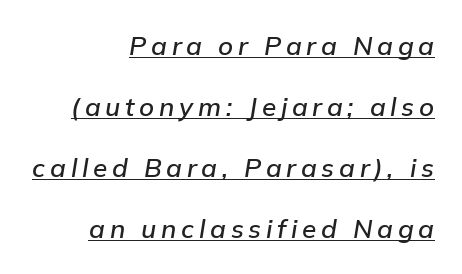
{"italic": "yes", "lean": "right", "slant_degrees": 9, "underline": "yes", "align": "right", "line_spacing": "loose", "line_spacing_ratio": 2.35, "glyph_px": 26}
